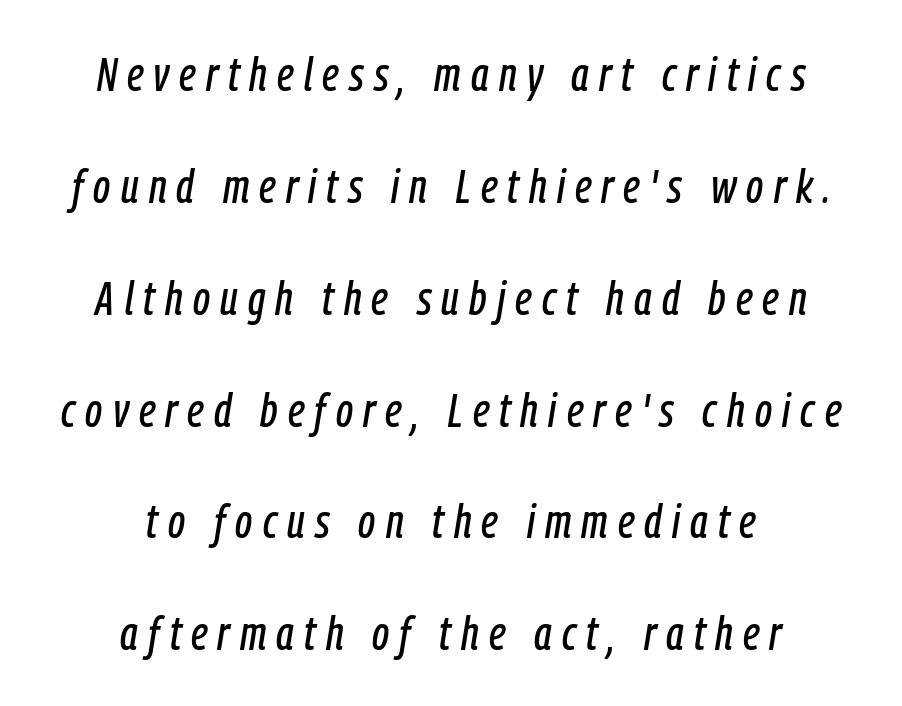
The image shows 48 px condensed type, italic (leaning right); set centered, loose line spacing (2.33x), unusually wide letter spacing (+0.21 em), not underlined; low stroke contrast and a medium x-height.
